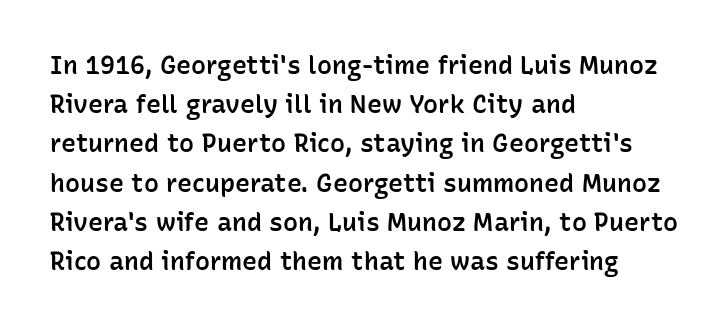
A bare baseline throughout the passage. The sample has been set in demibold, a notch under bold. The paragraph shown leans on its left margin. When letters stand straight like this, we call the style roman or upright. The space between consecutive lines is moderate.
